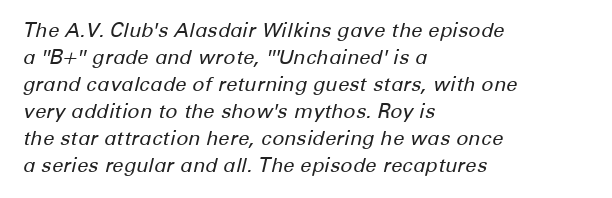
Q: Is the text bold? A: No.
Q: Is the text italic (slanted)? A: Yes, it leans right by about 12 degrees.
Q: Is the text underlined? A: No.
Q: How is the paragraph aligned? A: Left-aligned.
Q: Is the spacing between letters normal or unusually wide? A: Normal.
Q: Is the spacing between lines tight, normal or loose? A: Normal.
